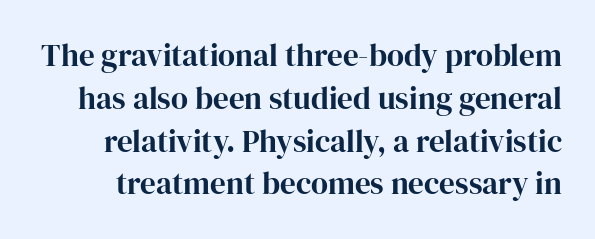
{"serif": "yes", "italic": "no", "bold": "yes", "weight": "bold", "width": "normal", "stroke_contrast": "high", "x_height": "medium", "monospaced": "no", "underline": "no", "line_spacing": "normal", "line_spacing_ratio": 1.38, "letter_spacing": "normal", "letter_spacing_em": 0.0, "glyph_px": 31}
